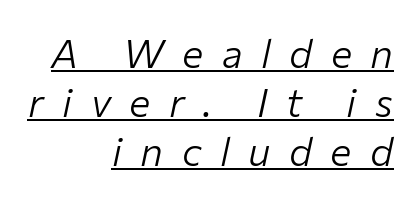
The image shows 40 px light type, italic (leaning right); set right-aligned, line spacing 1.22x, unusually wide letter spacing (+0.46 em), underlined; low stroke contrast and a medium x-height.
